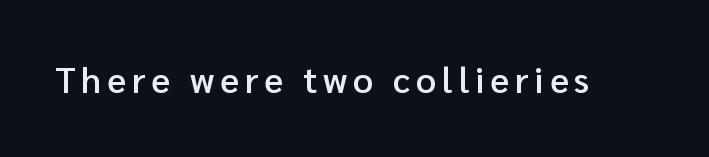
{"serif": "no", "italic": "no", "bold": "semi", "weight": "semibold", "width": "normal", "stroke_contrast": "low", "x_height": "medium", "monospaced": "no", "underline": "no", "glyph_px": 35}
